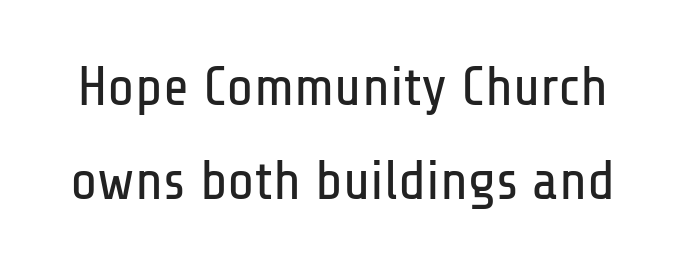
The type sits square on the baseline with zero lean. Weight: in the light-to-regular range. How would I describe the line gaps? Plain and ordinary. Is this a fixed-width face? No — the glyphs have proportional, varying widths. Inter-character spacing is left at the font's built-in metrics. The designer went with a sans here, leaving each stem footless.
